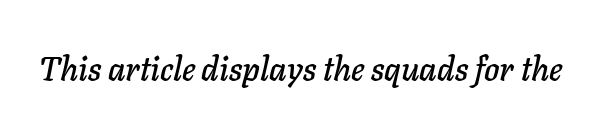
Inter-character spacing is left at the font's built-in metrics. The baseline area is clear. Looks like regular typesetting: each glyph gets only the width it needs. Every character sits at an angle, as italics do.
